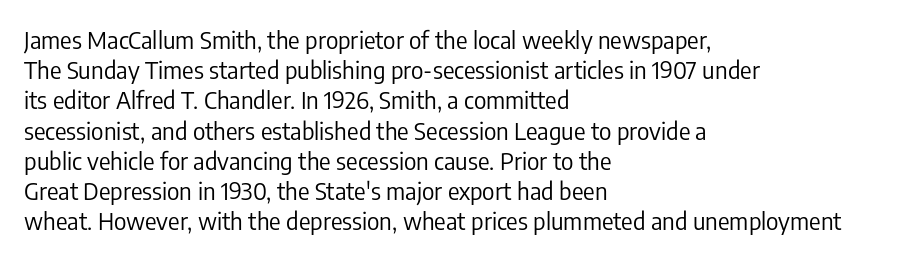
The weight would be labelled regular, book, light, or lighter still. Every stem runs plumb, perpendicular to the baseline. Descender tails drop into unmarked territory. One glance says typical: line gaps are just what's usual.
